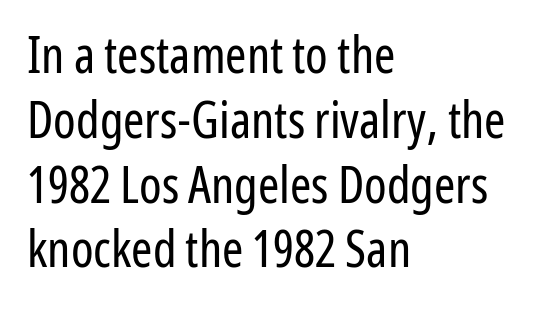
Q: Is the text bold? A: No.
Q: Is the text italic (slanted)? A: No, it is upright.
Q: Is the typeface a serif or a sans-serif typeface? A: Sans-serif.
Q: Is the text underlined? A: No.
Q: How is the paragraph aligned? A: Left-aligned.
Q: Is the spacing between letters normal or unusually wide? A: Normal.
Q: Is the spacing between lines tight, normal or loose? A: Normal.
Q: Width (condensed, normal, or wide)? A: Condensed.
Q: Stroke contrast? A: Low.
Q: x-height? A: Medium.
Q: Monospaced? A: No.
